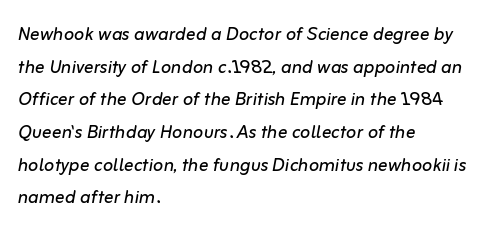
Q: Is the text bold? A: No.
Q: Is the text italic (slanted)? A: Yes, it leans right by about 10 degrees.
Q: Is the text underlined? A: No.
Q: How is the paragraph aligned? A: Left-aligned.
Q: Is the spacing between letters normal or unusually wide? A: Normal.
Q: Is the spacing between lines tight, normal or loose? A: Normal.
